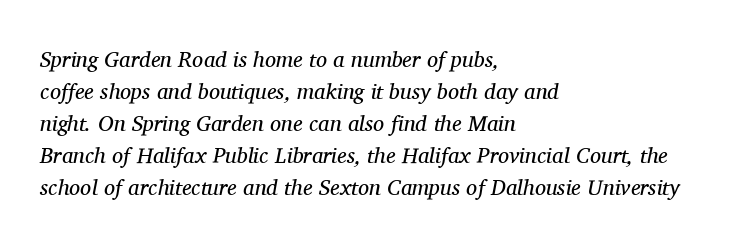
The image shows 22 px text type, italic (leaning right); set left-aligned, normal line spacing (1.45x), normal letter spacing, not underlined.
